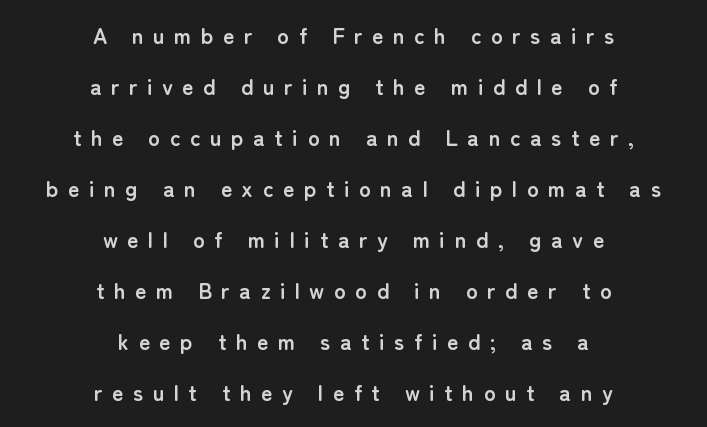
The image shows 22 px bold type, upright; set centered, loose line spacing (2.32x), unusually wide letter spacing (+0.43 em), not underlined.
